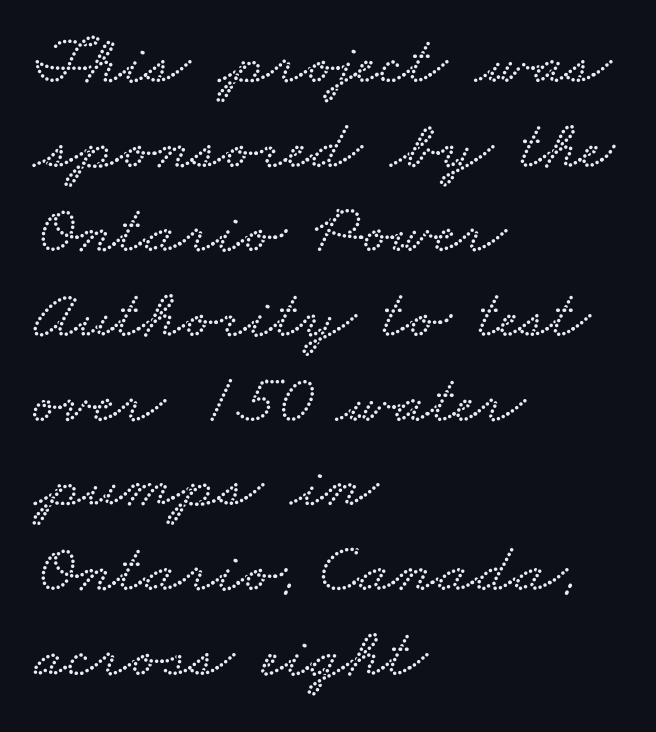
The image shows 70 px wide type; set left-aligned, line spacing 1.21x, normal letter spacing, not underlined; low stroke contrast and a small x-height.
